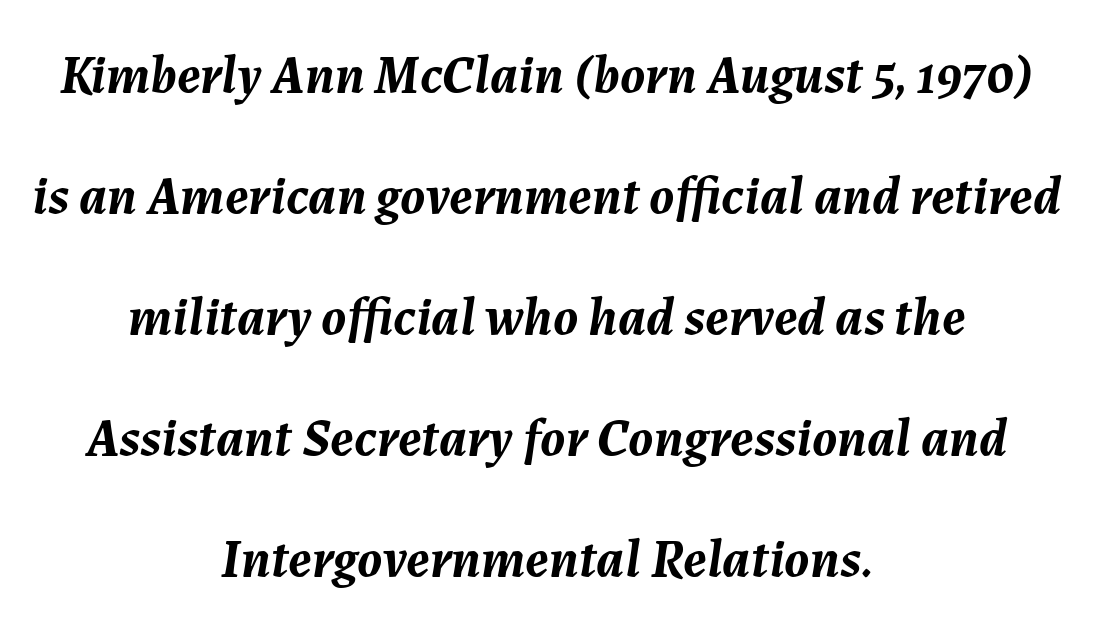
The image shows 54 px semibold type, italic (leaning right); set centered, loose line spacing (2.24x), normal letter spacing, not underlined; medium stroke contrast and a medium x-height.
